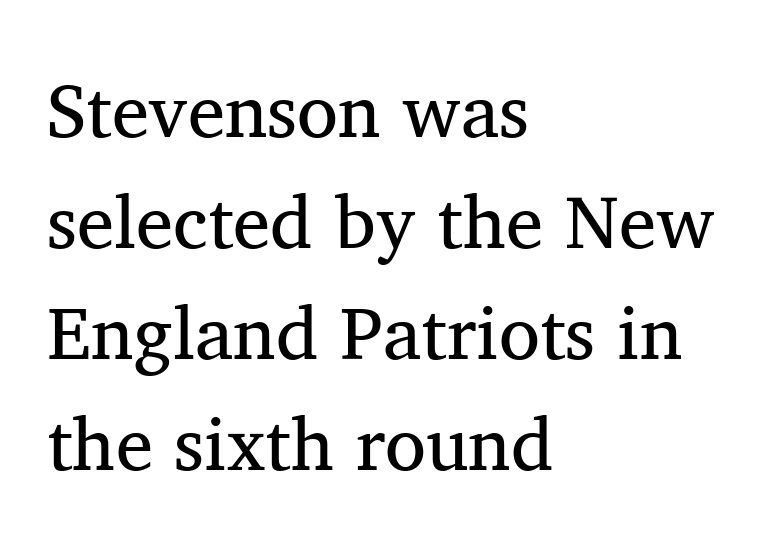
Q: Is the text bold? A: No.
Q: Is the text italic (slanted)? A: No, it is upright.
Q: Is the typeface a serif or a sans-serif typeface? A: Serif.
Q: Is the text underlined? A: No.
Q: How is the paragraph aligned? A: Left-aligned.
Q: Is the spacing between letters normal or unusually wide? A: Normal.
Q: Is the spacing between lines tight, normal or loose? A: Normal.
Q: Width (condensed, normal, or wide)? A: Normal.
Q: Stroke contrast? A: Medium.
Q: x-height? A: Medium.
Q: Monospaced? A: No.
